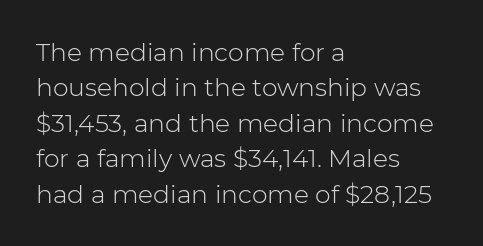
{"italic": "no", "bold": "no", "underline": "no", "align": "left", "line_spacing": "normal", "line_spacing_ratio": 1.42, "letter_spacing": "normal", "letter_spacing_em": 0.0, "glyph_px": 25}
